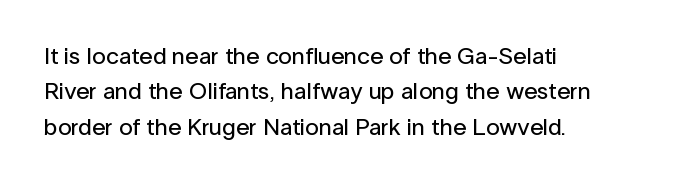
The passage shown stacks its lines at a standard gap. No extra tracking has been applied to these lines. Compared with a centered layout, this one pins lines to the left instead. The area under the type is left untouched. When letters stand straight like this, we call the style roman or upright.
